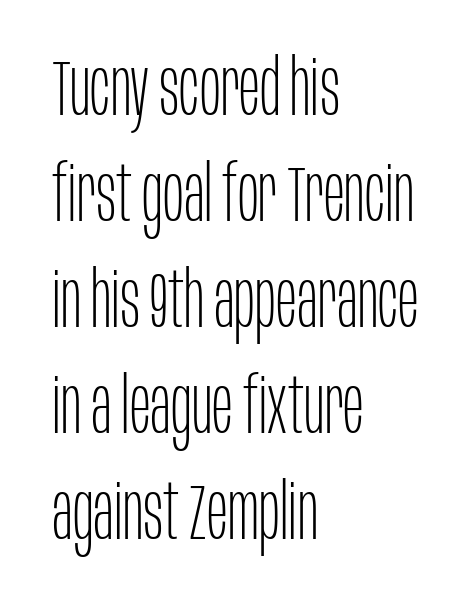
Q: Is the text bold? A: No.
Q: Is the text italic (slanted)? A: No, it is upright.
Q: Is the typeface a serif or a sans-serif typeface? A: Sans-serif.
Q: Is the text underlined? A: No.
Q: How is the paragraph aligned? A: Left-aligned.
Q: Is the spacing between letters normal or unusually wide? A: Normal.
Q: Is the spacing between lines tight, normal or loose? A: Normal.
Q: Width (condensed, normal, or wide)? A: Condensed.
Q: Stroke contrast? A: Low.
Q: x-height? A: Large.
Q: Monospaced? A: No.
